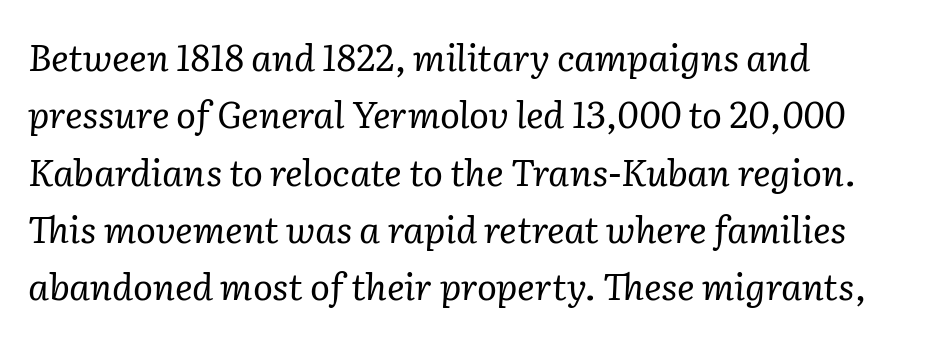
The image shows 37 px regular-weight serif type, italic (leaning right); set left-aligned, normal line spacing (1.55x), normal letter spacing, not underlined; low stroke contrast and a medium x-height.
